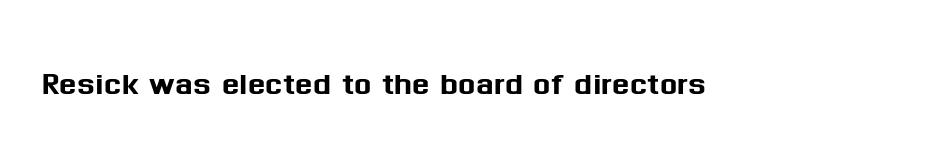
The specimen reads as upright at a glance. No word sits above an underline. Look at the bottom of the vertical strokes: they stop flat, with no serifs. The type is set solid horizontally, with unmodified tracking.
